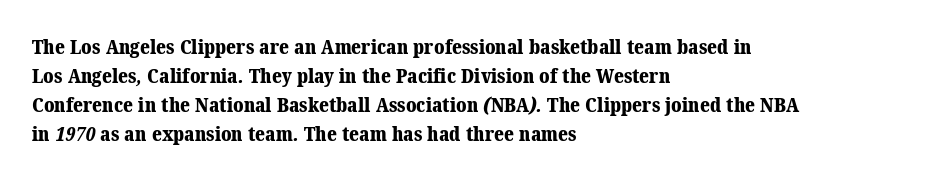
The image shows 20 px bold type; set left-aligned, normal line spacing (1.45x), normal letter spacing, not underlined.
